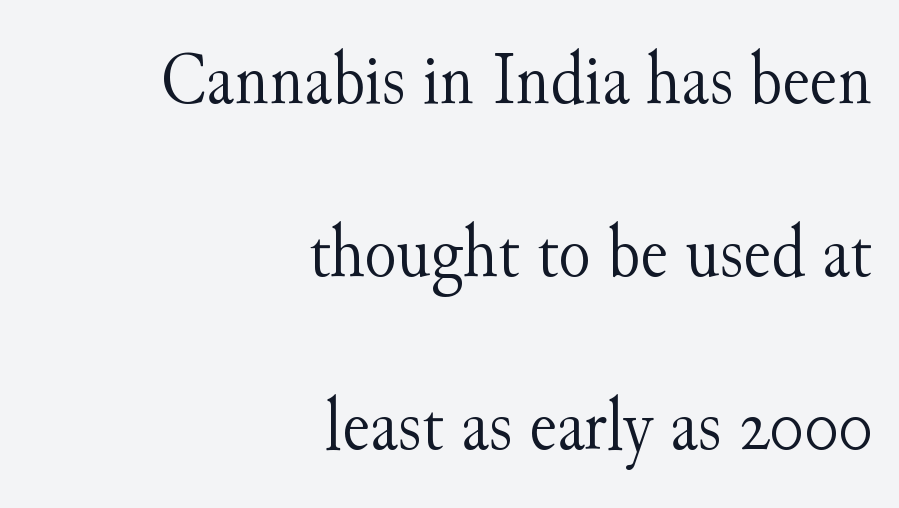
The image shows 75 px light serif type, upright; set right-aligned, loose line spacing (2.31x), normal letter spacing, not underlined; medium stroke contrast and a small x-height.
